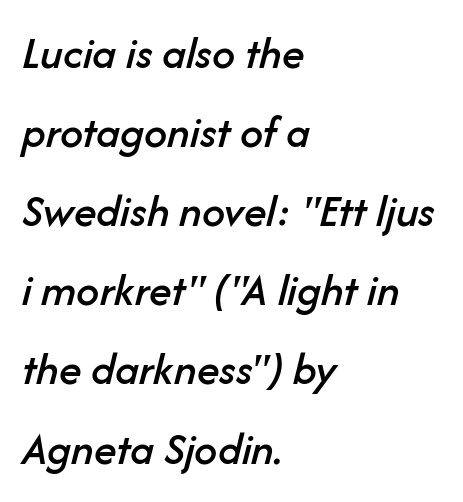
The image shows 46 px text type, italic (leaning right); set left-aligned, line spacing 1.72x, normal letter spacing, not underlined; low stroke contrast and a medium x-height.
